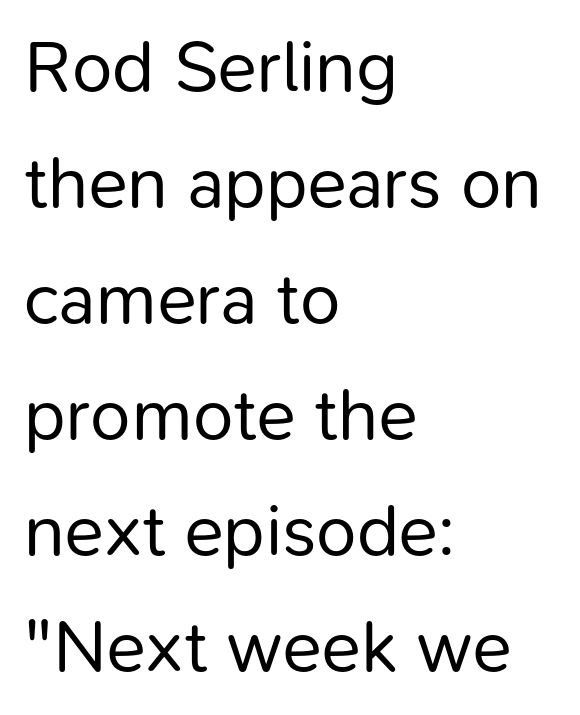
The image shows 73 px regular-weight sans-serif type, upright; set left-aligned, normal line spacing (1.59x), normal letter spacing, not underlined; low stroke contrast and a medium x-height.
